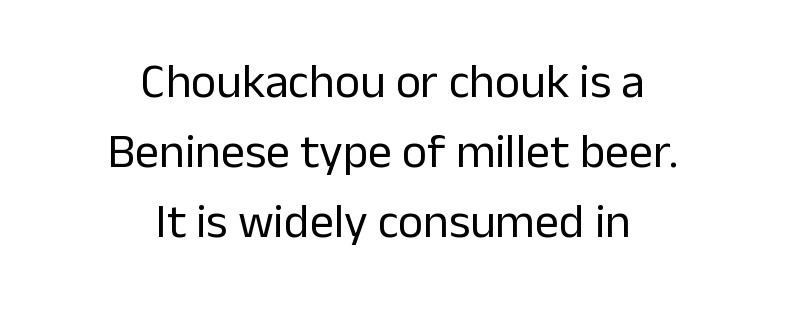
Q: Is the text bold? A: No.
Q: Is the text italic (slanted)? A: No, it is upright.
Q: Is the typeface a serif or a sans-serif typeface? A: Sans-serif.
Q: Is the text underlined? A: No.
Q: How is the paragraph aligned? A: Centered.
Q: Is the spacing between letters normal or unusually wide? A: Normal.
Q: Is the spacing between lines tight, normal or loose? A: Normal.
Q: Width (condensed, normal, or wide)? A: Normal.
Q: Stroke contrast? A: Low.
Q: x-height? A: Medium.
Q: Monospaced? A: No.
